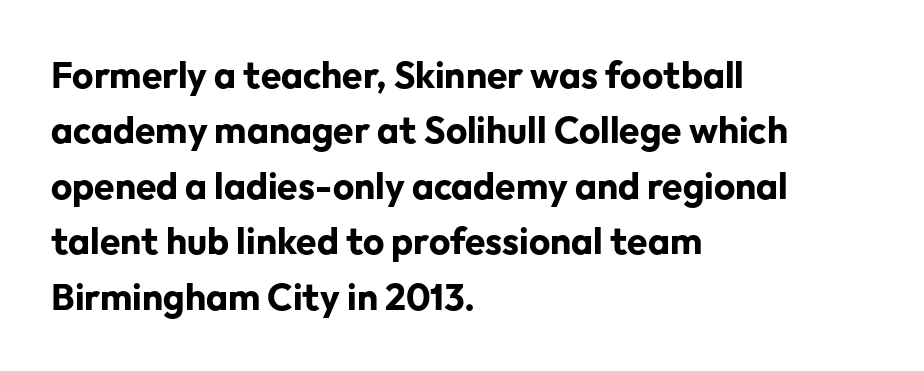
Q: Is the text bold? A: Yes.
Q: Is the text italic (slanted)? A: No, it is upright.
Q: Is the typeface a serif or a sans-serif typeface? A: Sans-serif.
Q: Is the text underlined? A: No.
Q: How is the paragraph aligned? A: Left-aligned.
Q: Is the spacing between letters normal or unusually wide? A: Normal.
Q: Is the spacing between lines tight, normal or loose? A: Normal.
Q: Width (condensed, normal, or wide)? A: Normal.
Q: Stroke contrast? A: Low.
Q: x-height? A: Medium.
Q: Monospaced? A: No.
